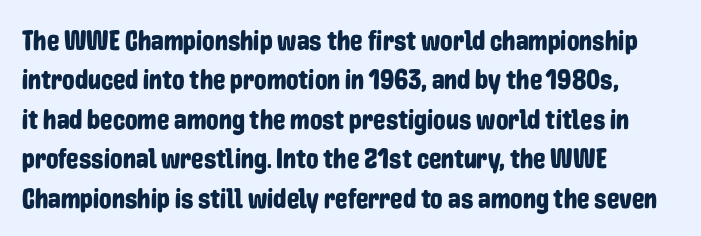
Line spacing here is normal. Every character sits straight up, as roman type does. The rendering shows plain stroke endings on the letterforms — a sans-serif design. The passage shown is not underscored anywhere. Compared with a centered layout, this one pins lines to the left instead. You could call the tracking neutral — neither tight nor loose.
